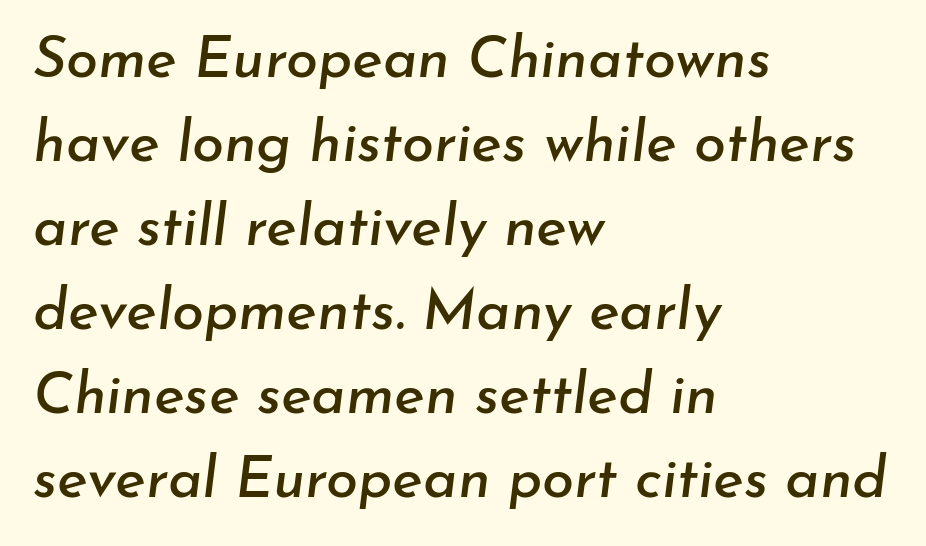
Q: Is the text italic (slanted)? A: Yes, it leans right by about 7 degrees.
Q: Is the text underlined? A: No.
Q: How is the paragraph aligned? A: Left-aligned.
Q: Is the spacing between letters normal or unusually wide? A: Normal.
Q: Is the spacing between lines tight, normal or loose? A: Normal.
Q: Width (condensed, normal, or wide)? A: Normal.
Q: Stroke contrast? A: Low.
Q: x-height? A: Small.
Q: Monospaced? A: No.
